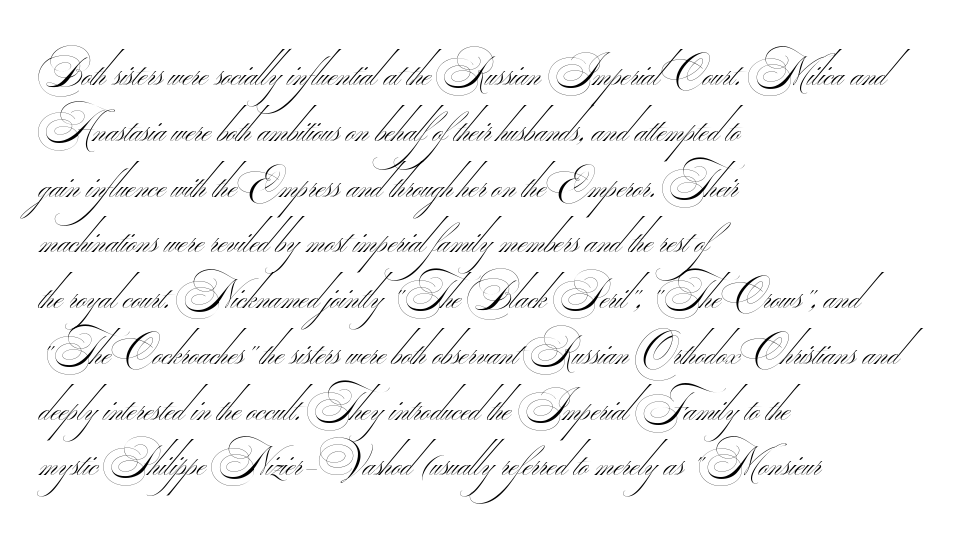
The image shows 39 px thin, wide sans-serif type; set left-aligned, normal line spacing (1.43x), normal letter spacing, not underlined; medium stroke contrast.
